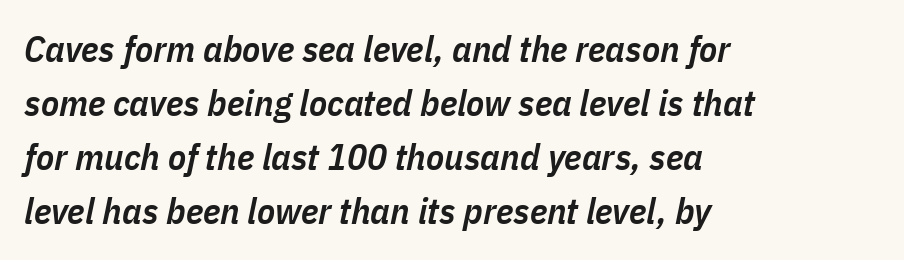
The image shows 37 px semibold, condensed type, italic (leaning right); set left-aligned, normal line spacing (1.46x), normal letter spacing, not underlined; low stroke contrast and a medium x-height.
